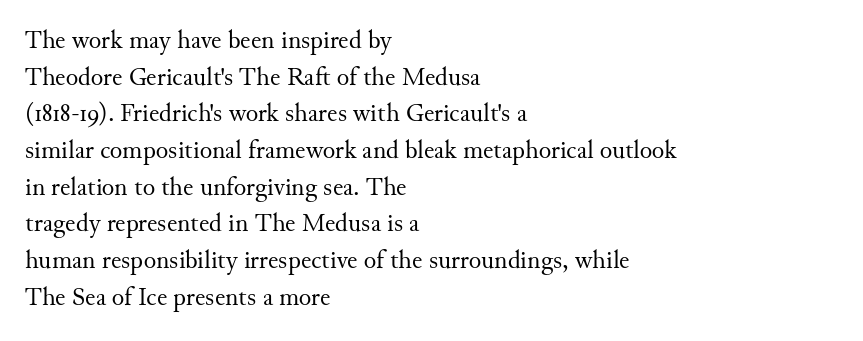
Q: Is the text bold? A: No.
Q: Is the text italic (slanted)? A: No, it is upright.
Q: Is the text underlined? A: No.
Q: How is the paragraph aligned? A: Left-aligned.
Q: Is the spacing between letters normal or unusually wide? A: Normal.
Q: Is the spacing between lines tight, normal or loose? A: Normal.
